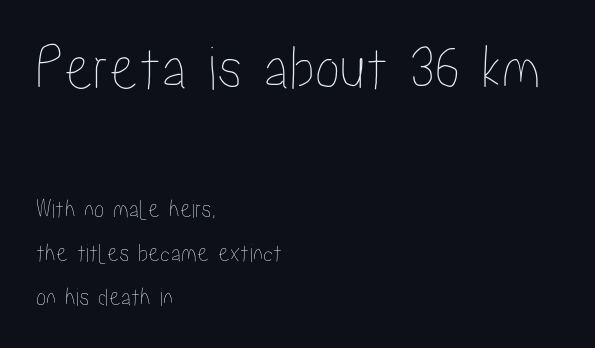
The image shows 64 px condensed type, upright; set left-aligned, normal line spacing (1.7x), normal letter spacing, not underlined; the first (top) block is 2.46x larger; low stroke contrast and a medium x-height.
